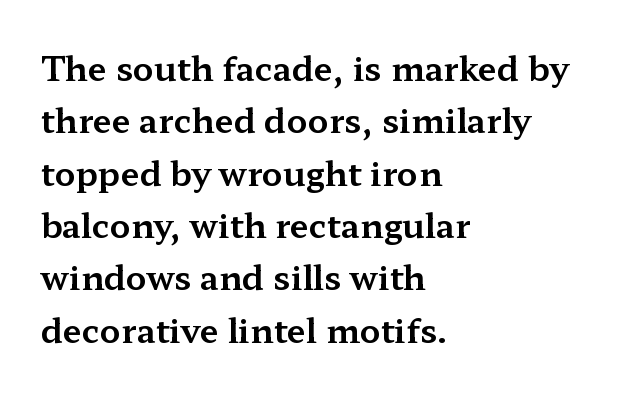
Interline gaps are of average width in this sample. The type family on display is of the serif kind. The typesetter chose a ragged-right arrangement here. The letters stand upright; this is a roman face.
